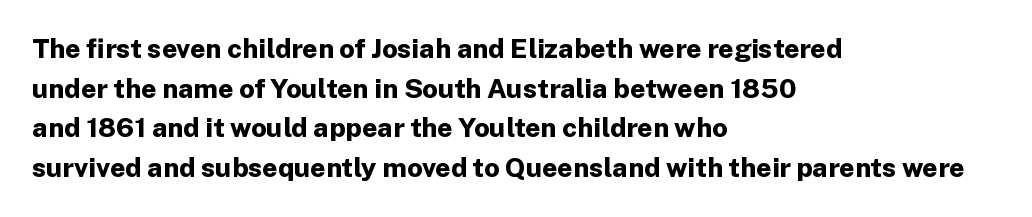
The image shows 27 px bold type, upright; set left-aligned, normal line spacing (1.47x), normal letter spacing, not underlined.
